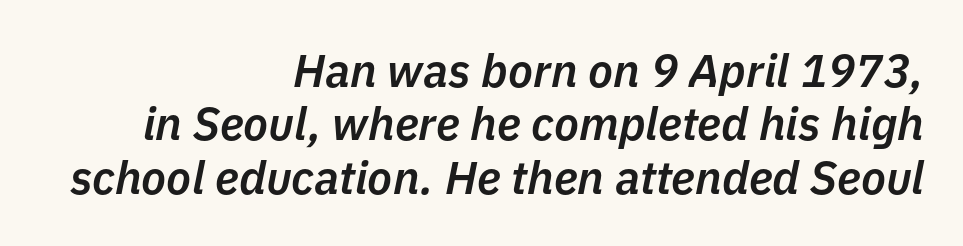
Q: Is the text bold? A: Semi-bold.
Q: Is the text italic (slanted)? A: Yes, it leans right by about 11 degrees.
Q: Is the text underlined? A: No.
Q: How is the paragraph aligned? A: Right-aligned.
Q: Is the spacing between letters normal or unusually wide? A: Normal.
Q: Width (condensed, normal, or wide)? A: Normal.
Q: Stroke contrast? A: Low.
Q: x-height? A: Medium.
Q: Monospaced? A: No.
